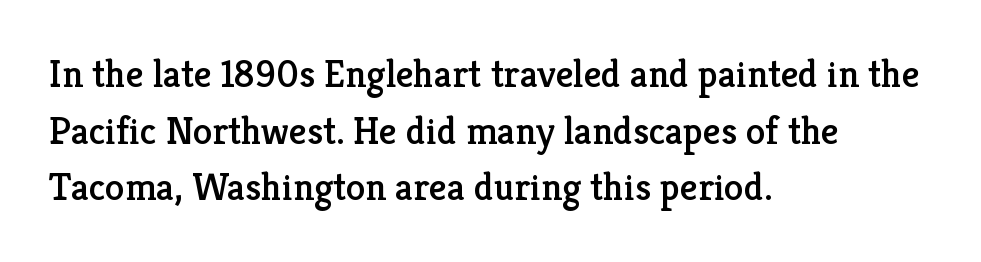
The image shows 39 px serif type, upright; set left-aligned, normal line spacing (1.45x), normal letter spacing, not underlined; low stroke contrast and a medium x-height.
